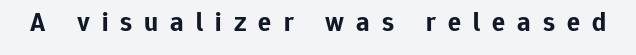
The image shows 27 px bold type, upright; set unusually wide letter spacing (+0.45 em), not underlined.
